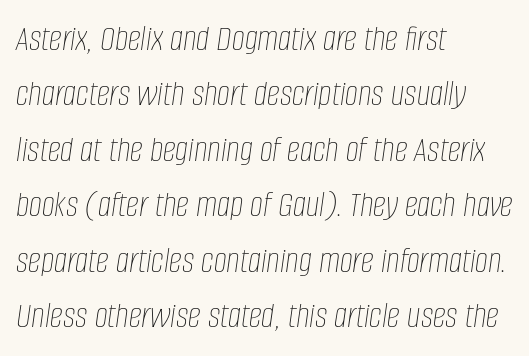
{"italic": "yes", "lean": "right", "slant_degrees": 8, "bold": "no", "weight": "thin", "width": "condensed", "stroke_contrast": "low", "x_height": "large", "monospaced": "no", "underline": "no", "align": "left", "line_spacing": "normal", "line_spacing_ratio": 1.5, "letter_spacing": "normal", "letter_spacing_em": 0.0, "glyph_px": 37}
